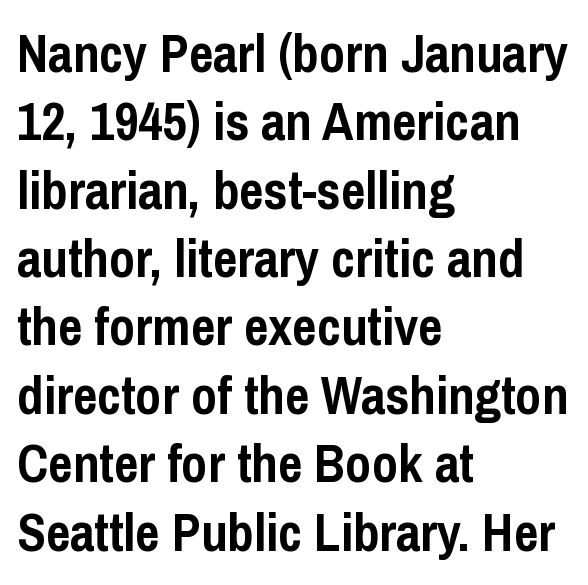
Q: Is the text bold? A: Yes.
Q: Is the text italic (slanted)? A: No, it is upright.
Q: Is the typeface a serif or a sans-serif typeface? A: Sans-serif.
Q: Is the text underlined? A: No.
Q: How is the paragraph aligned? A: Left-aligned.
Q: Is the spacing between letters normal or unusually wide? A: Normal.
Q: Is the spacing between lines tight, normal or loose? A: Normal.
Q: Width (condensed, normal, or wide)? A: Condensed.
Q: Stroke contrast? A: Low.
Q: x-height? A: Medium.
Q: Monospaced? A: No.
